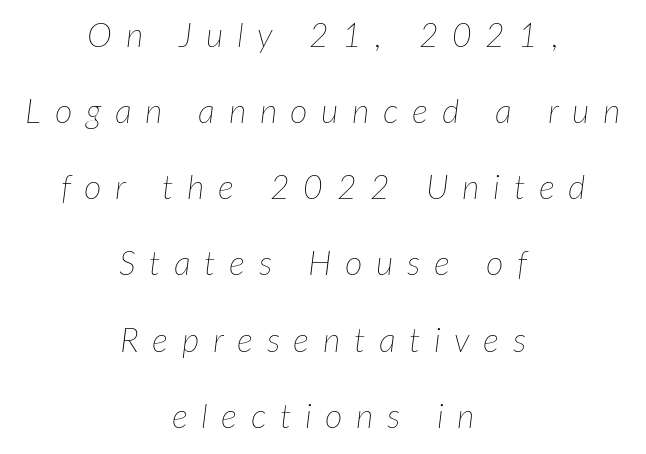
{"italic": "yes", "lean": "right", "slant_degrees": 7, "bold": "no", "weight": "thin", "width": "normal", "stroke_contrast": "low", "x_height": "medium", "monospaced": "no", "underline": "no", "align": "center", "line_spacing": "loose", "line_spacing_ratio": 2.24, "letter_spacing": "wide", "letter_spacing_em": 0.4, "glyph_px": 34}
